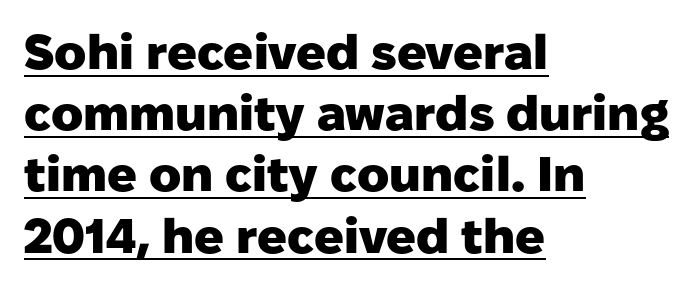
{"serif": "no", "italic": "no", "bold": "yes", "weight": "heavy", "width": "normal", "stroke_contrast": "low", "x_height": "medium", "monospaced": "no", "underline": "yes", "align": "left", "line_spacing": "normal", "line_spacing_ratio": 1.25, "letter_spacing": "normal", "letter_spacing_em": 0.0, "glyph_px": 49}
